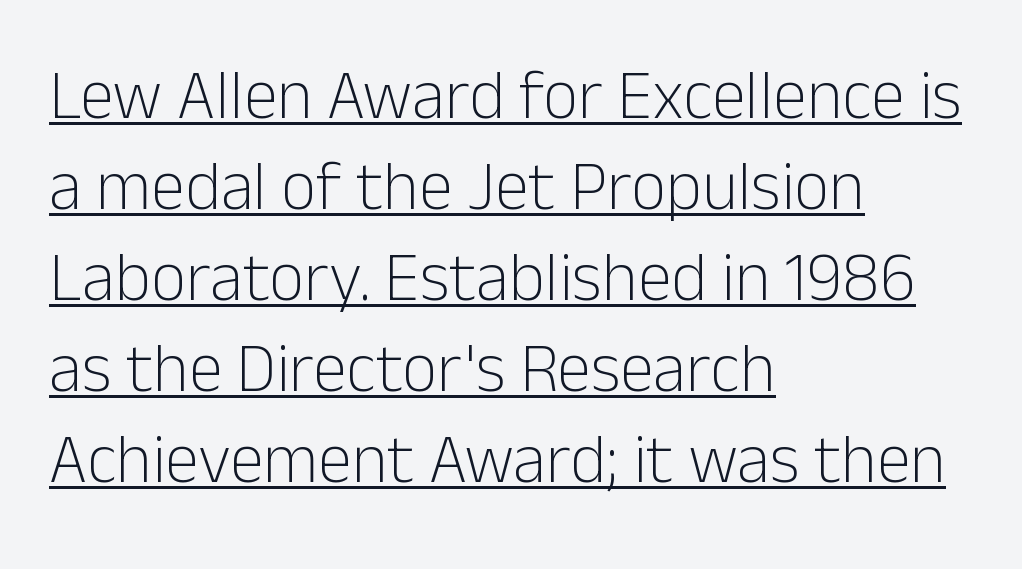
Q: Is the text bold? A: No.
Q: Is the text italic (slanted)? A: No, it is upright.
Q: Is the typeface a serif or a sans-serif typeface? A: Sans-serif.
Q: Is the text underlined? A: Yes.
Q: How is the paragraph aligned? A: Left-aligned.
Q: Is the spacing between letters normal or unusually wide? A: Normal.
Q: Is the spacing between lines tight, normal or loose? A: Normal.
Q: Width (condensed, normal, or wide)? A: Normal.
Q: Stroke contrast? A: Low.
Q: x-height? A: Medium.
Q: Monospaced? A: No.
